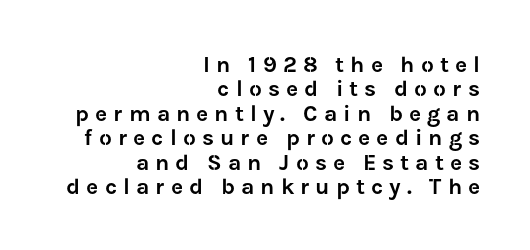
Anything drawn beneath the words? Only blank space. Is the block centered? No — it sits flush against the right margin. Unlike italic type, these characters show no tilt at all. Reading down the column, the eye jumps only a short way to each next line. How are the letters spaced? Widely, with obvious added tracking.
